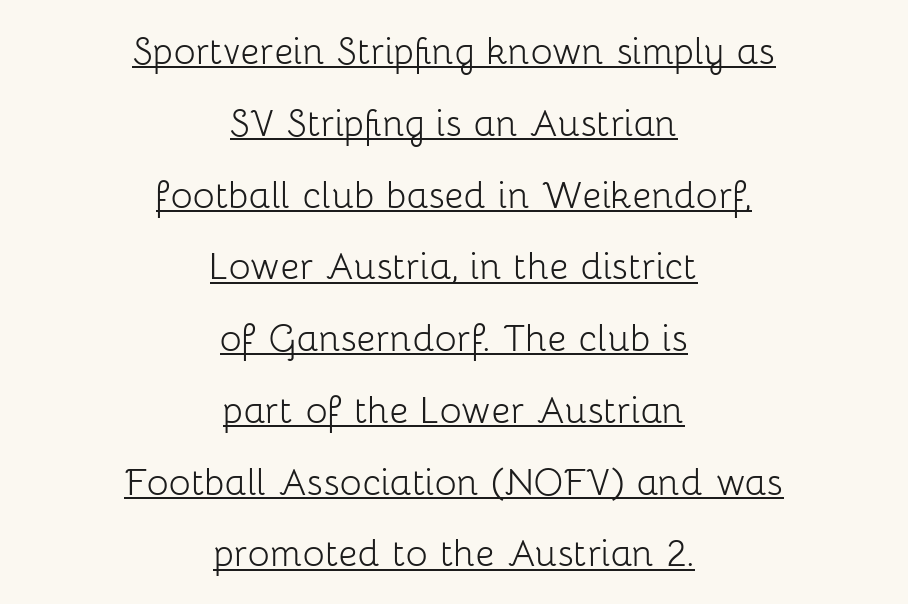
{"serif": "no", "italic": "no", "bold": "no", "weight": "light", "width": "normal", "stroke_contrast": "low", "x_height": "medium", "monospaced": "no", "underline": "yes", "align": "center", "line_spacing": "normal", "line_spacing_ratio": 1.56, "letter_spacing": "normal", "letter_spacing_em": 0.0, "glyph_px": 46}
